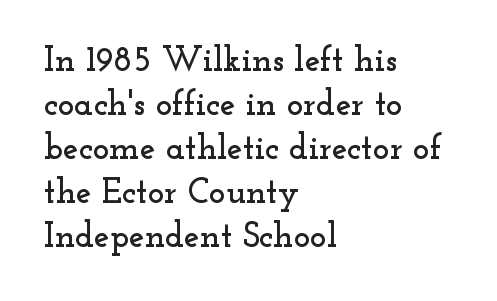
Q: Is the text italic (slanted)? A: No, it is upright.
Q: Is the typeface a serif or a sans-serif typeface? A: Serif.
Q: Is the text underlined? A: No.
Q: How is the paragraph aligned? A: Left-aligned.
Q: Is the spacing between letters normal or unusually wide? A: Normal.
Q: Is the spacing between lines tight, normal or loose? A: Normal.
Q: Width (condensed, normal, or wide)? A: Wide.
Q: Stroke contrast? A: Low.
Q: x-height? A: Small.
Q: Monospaced? A: No.
